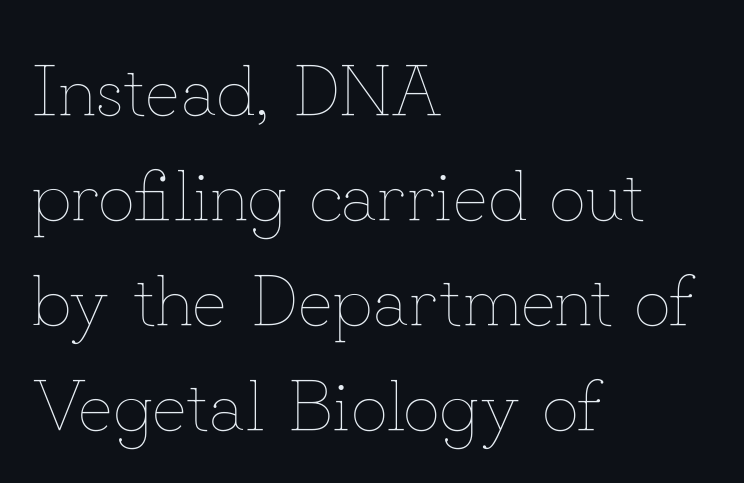
Q: Is the text bold? A: No.
Q: Is the text italic (slanted)? A: No, it is upright.
Q: Is the text underlined? A: No.
Q: How is the paragraph aligned? A: Left-aligned.
Q: Is the spacing between letters normal or unusually wide? A: Normal.
Q: Is the spacing between lines tight, normal or loose? A: Normal.
Q: Width (condensed, normal, or wide)? A: Normal.
Q: Stroke contrast? A: Low.
Q: x-height? A: Small.
Q: Monospaced? A: No.
